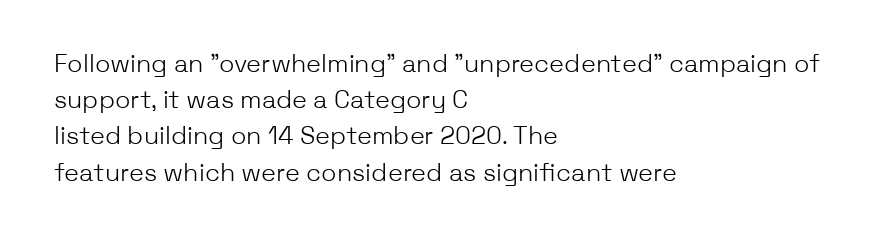
The cut favours lightness, reaching ordinary text weight at its darkest. Left-aligned paragraph, ragged on the right. There is no visible air inserted between adjacent glyphs. Has an underline been added? It has not. Upright lettering throughout. Leading matches the norm, producing a regular column.
